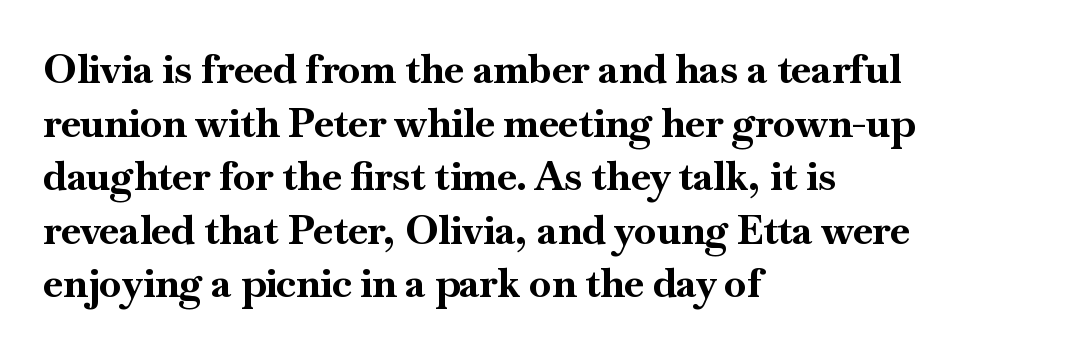
Evenly set lines give the paragraph a standard silhouette. Typesetter's note: full bold, strokes at maximum text heaviness. Anything drawn beneath the words? Only blank space. The paragraph has a hard left edge and a soft right edge. Every character sits straight up, as roman type does.
